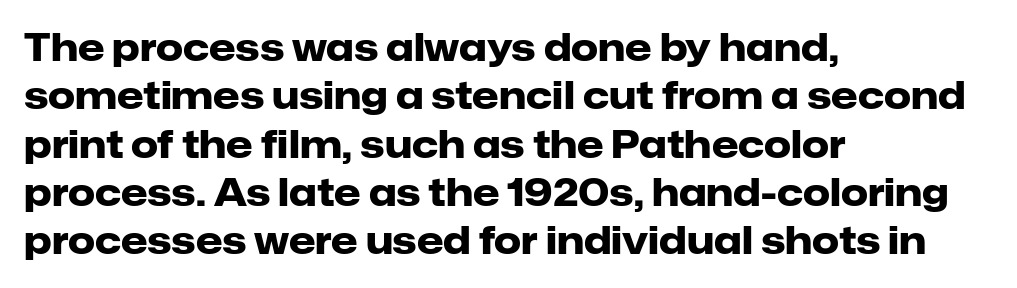
Q: Is the text bold? A: Yes.
Q: Is the text italic (slanted)? A: No, it is upright.
Q: Is the typeface a serif or a sans-serif typeface? A: Sans-serif.
Q: Is the text underlined? A: No.
Q: How is the paragraph aligned? A: Left-aligned.
Q: Is the spacing between letters normal or unusually wide? A: Normal.
Q: Is the spacing between lines tight, normal or loose? A: Normal.
Q: Width (condensed, normal, or wide)? A: Normal.
Q: Stroke contrast? A: Low.
Q: x-height? A: Medium.
Q: Monospaced? A: No.
